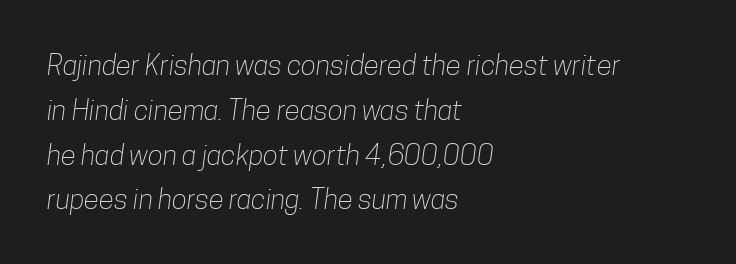
{"serif": "no", "bold": "no", "weight": "light", "width": "condensed", "stroke_contrast": "low", "x_height": "medium", "monospaced": "no", "underline": "no", "align": "left", "line_spacing": "normal", "line_spacing_ratio": 1.6, "letter_spacing": "normal", "letter_spacing_em": 0.0, "glyph_px": 28}
